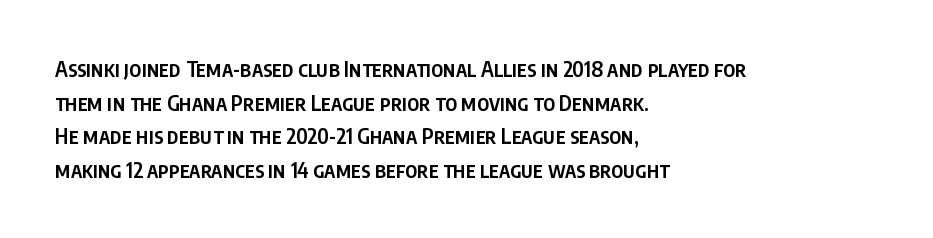
{"italic": "no", "bold": "semi", "underline": "no", "align": "left", "line_spacing": "normal", "line_spacing_ratio": 1.6, "letter_spacing": "normal", "letter_spacing_em": 0.0, "glyph_px": 21}
